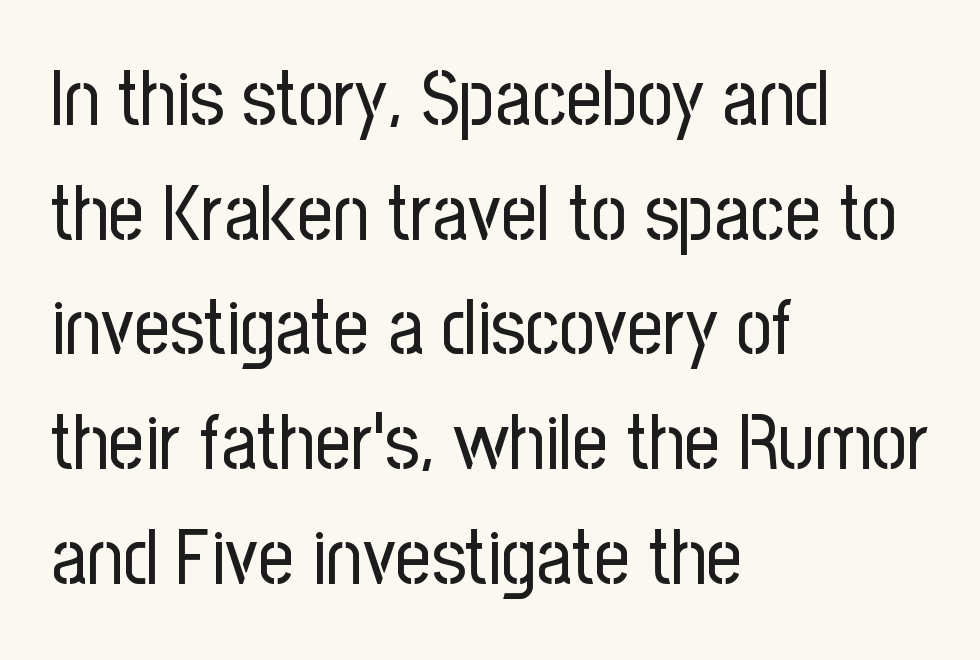
The characters display no serif detailing; their extremities are plain. Weight: in the light-to-regular range. The letters advance in unequal steps, a hallmark of proportional type. This rendering uses left alignment, leaving the right contour irregular. This rendering leaves character spacing at its baseline value. The type sits square on the baseline with zero lean.
